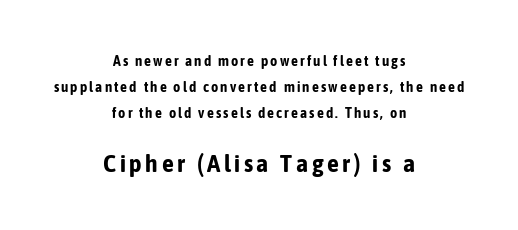
{"italic": "no", "bold": "yes", "underline": "no", "align": "center", "line_spacing_ratio": 1.85, "larger_block": "second", "size_ratio": 1.71, "glyph_px": 24}
